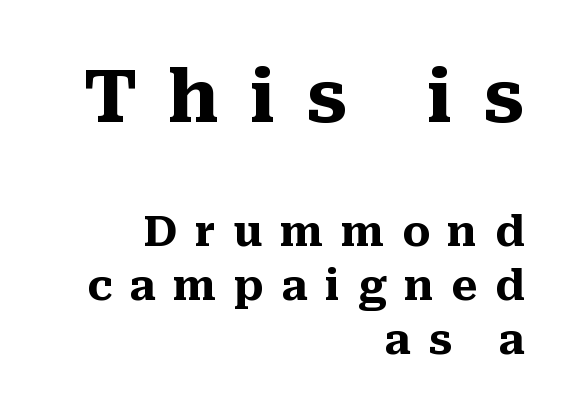
{"serif": "yes", "italic": "no", "bold": "yes", "weight": "heavy", "width": "normal", "stroke_contrast": "medium", "x_height": "medium", "monospaced": "no", "underline": "no", "align": "right", "line_spacing": "normal", "line_spacing_ratio": 1.29, "letter_spacing": "wide", "letter_spacing_em": 0.42, "larger_block": "first", "size_ratio": 1.74, "glyph_px": 73}
